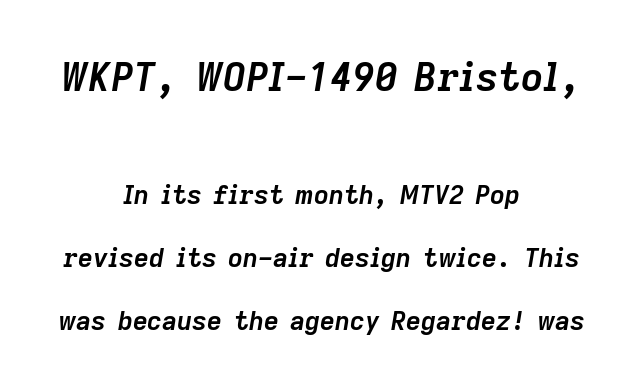
Q: Is the text bold? A: Yes.
Q: Is the text italic (slanted)? A: Yes, it leans right by about 9 degrees.
Q: Is the text underlined? A: No.
Q: How is the paragraph aligned? A: Centered.
Q: Is the spacing between letters normal or unusually wide? A: Normal.
Q: Is the spacing between lines tight, normal or loose? A: Loose.
Q: Which block of text is set in a larger size, the first (top) or the second (bottom)? A: The first (top) one.
Q: Width (condensed, normal, or wide)? A: Normal.
Q: Stroke contrast? A: Low.
Q: x-height? A: Medium.
Q: Monospaced? A: No.
